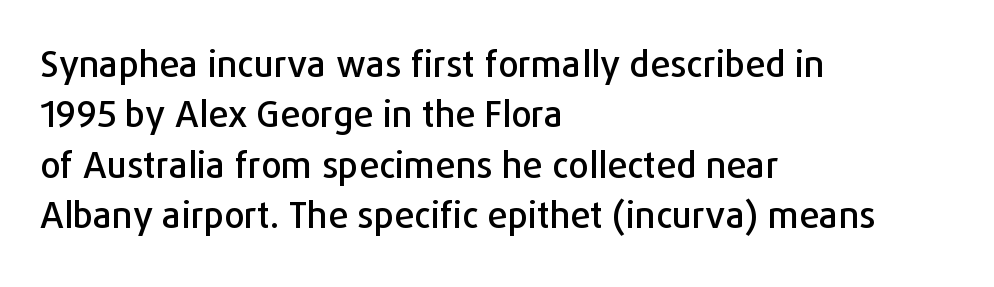
Q: Is the text italic (slanted)? A: No, it is upright.
Q: Is the typeface a serif or a sans-serif typeface? A: Sans-serif.
Q: Is the text underlined? A: No.
Q: How is the paragraph aligned? A: Left-aligned.
Q: Is the spacing between letters normal or unusually wide? A: Normal.
Q: Is the spacing between lines tight, normal or loose? A: Normal.
Q: Width (condensed, normal, or wide)? A: Normal.
Q: Stroke contrast? A: Low.
Q: x-height? A: Medium.
Q: Monospaced? A: No.
